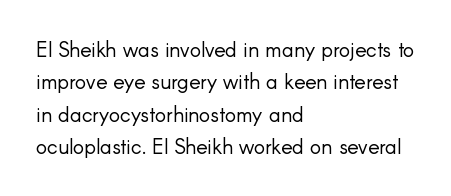
{"italic": "no", "bold": "no", "underline": "no", "align": "left", "line_spacing": "normal", "line_spacing_ratio": 1.54, "letter_spacing": "normal", "letter_spacing_em": 0.0, "glyph_px": 21}
